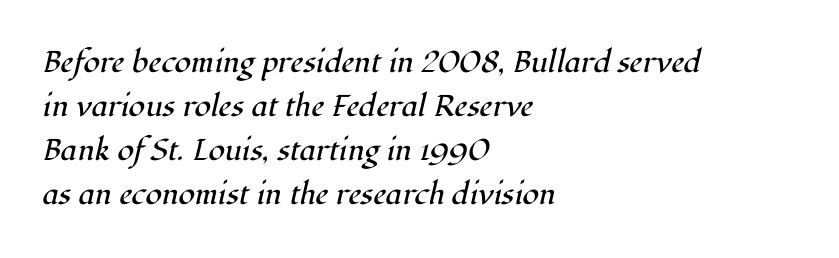
{"serif": "yes", "italic": "yes", "lean": "right", "slant_degrees": 12, "bold": "no", "weight": "regular", "width": "normal", "stroke_contrast": "high", "x_height": "medium", "monospaced": "no", "underline": "no", "align": "left", "line_spacing": "normal", "line_spacing_ratio": 1.47, "letter_spacing": "normal", "letter_spacing_em": 0.0, "glyph_px": 30}
